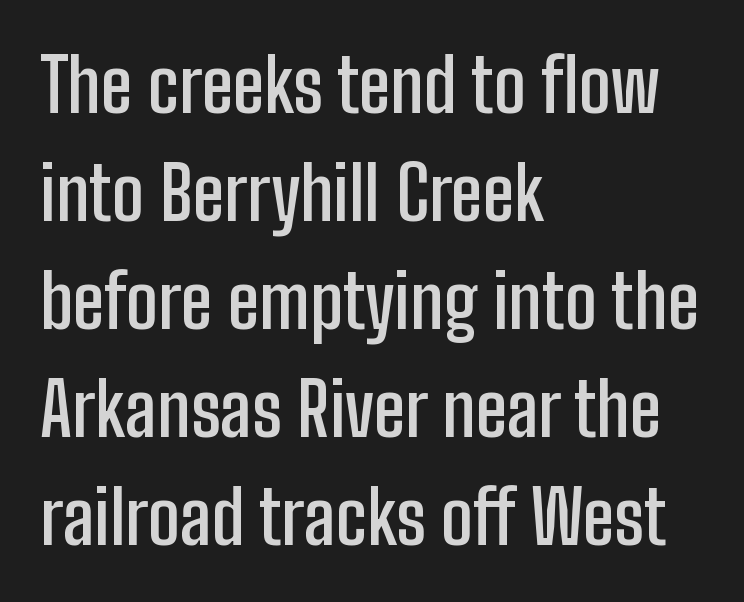
{"serif": "no", "italic": "no", "bold": "semi", "weight": "semibold", "width": "condensed", "stroke_contrast": "low", "x_height": "medium", "monospaced": "no", "underline": "no", "align": "left", "line_spacing": "normal", "line_spacing_ratio": 1.46, "letter_spacing": "normal", "letter_spacing_em": 0.0, "glyph_px": 74}
